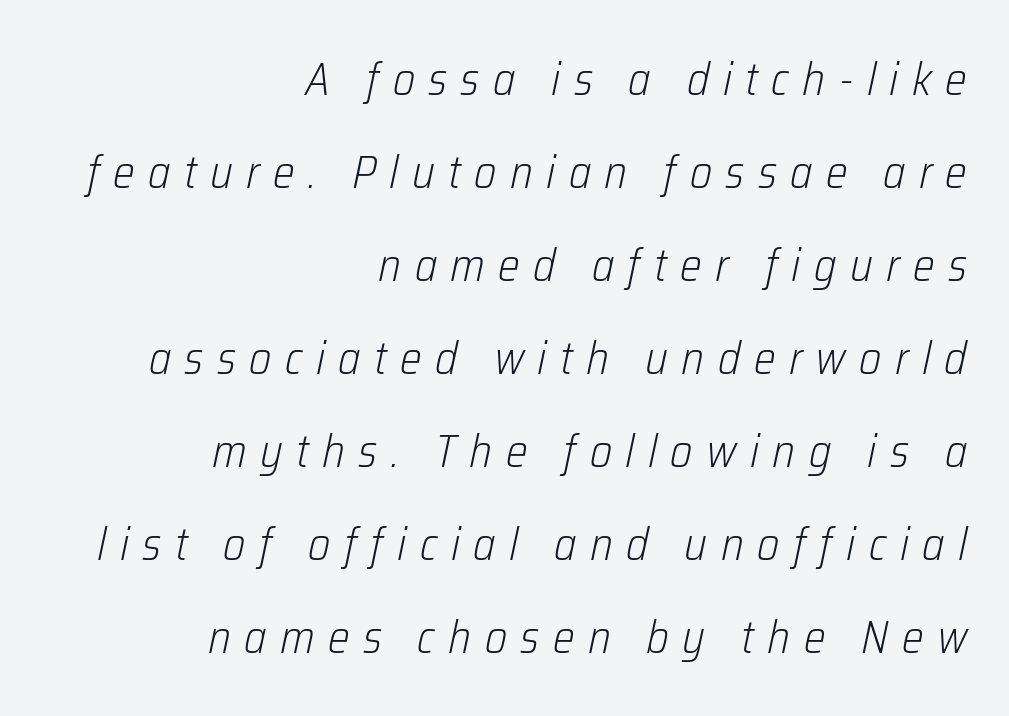
The image shows 46 px light, condensed type, italic (leaning right); set right-aligned, loose line spacing (2.02x), unusually wide letter spacing (+0.29 em), not underlined; low stroke contrast and a medium x-height.
